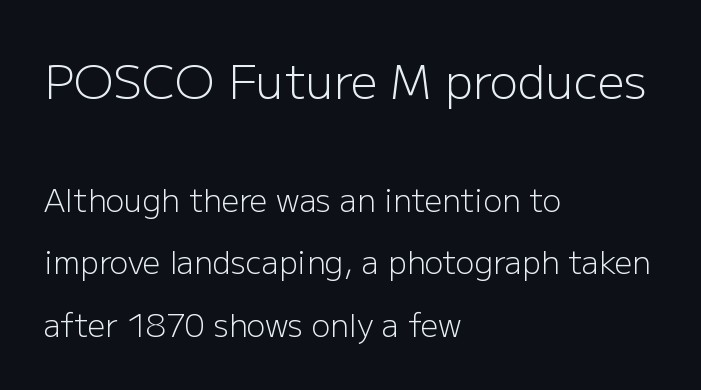
The image shows 47 px light sans-serif type, upright; set left-aligned, loose line spacing (2.01x), normal letter spacing, not underlined; the first (top) block is 1.52x larger; low stroke contrast and a medium x-height.
